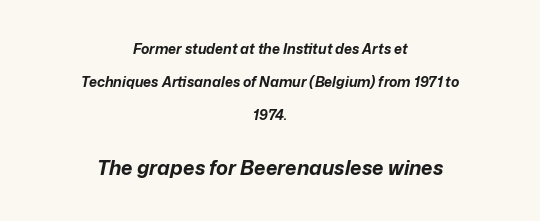
Q: Is the text bold? A: Yes.
Q: Is the text italic (slanted)? A: Yes, it leans right by about 12 degrees.
Q: Is the text underlined? A: No.
Q: How is the paragraph aligned? A: Centered.
Q: Is the spacing between letters normal or unusually wide? A: Normal.
Q: Is the spacing between lines tight, normal or loose? A: Loose.
Q: Which block of text is set in a larger size, the first (top) or the second (bottom)? A: The second (bottom) one.
